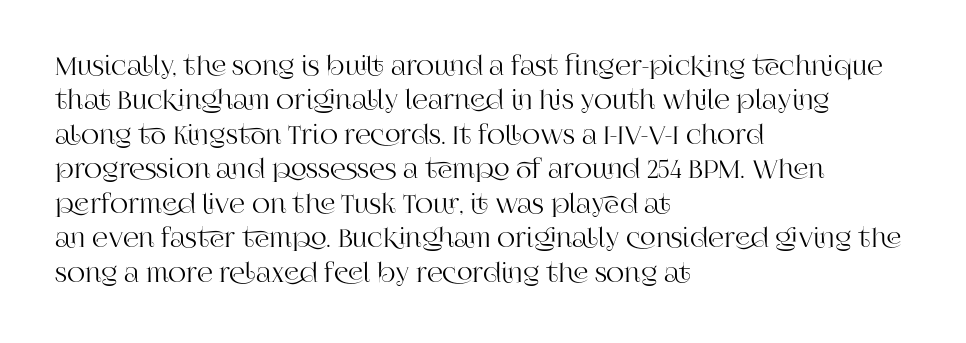
Q: Is the text italic (slanted)? A: No, it is upright.
Q: Is the text underlined? A: No.
Q: How is the paragraph aligned? A: Left-aligned.
Q: Is the spacing between letters normal or unusually wide? A: Normal.
Q: Is the spacing between lines tight, normal or loose? A: Normal.
